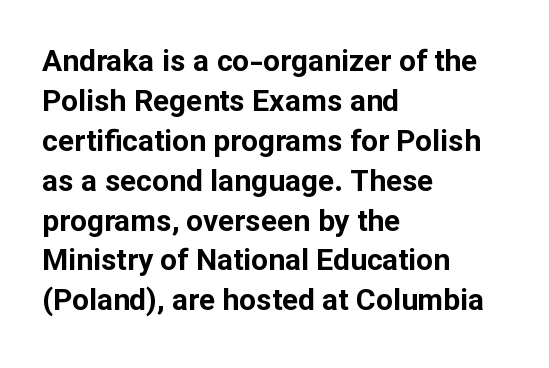
Q: Is the text bold? A: Yes.
Q: Is the text italic (slanted)? A: No, it is upright.
Q: Is the typeface a serif or a sans-serif typeface? A: Sans-serif.
Q: Is the text underlined? A: No.
Q: How is the paragraph aligned? A: Left-aligned.
Q: Is the spacing between letters normal or unusually wide? A: Normal.
Q: Is the spacing between lines tight, normal or loose? A: Normal.
Q: Width (condensed, normal, or wide)? A: Normal.
Q: Stroke contrast? A: Low.
Q: x-height? A: Medium.
Q: Monospaced? A: No.
